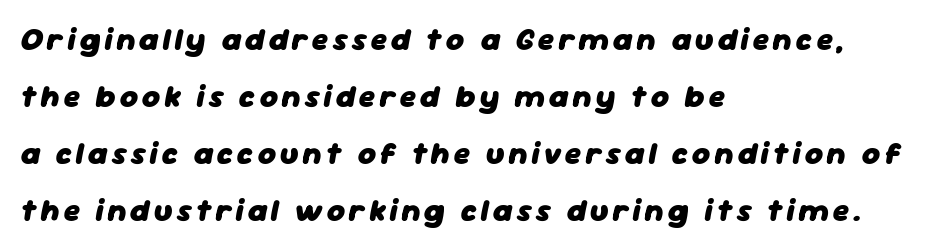
{"italic": "yes", "lean": "right", "slant_degrees": 11, "bold": "yes", "weight": "heavy", "width": "normal", "stroke_contrast": "low", "x_height": "medium", "monospaced": "no", "underline": "no", "align": "left", "line_spacing_ratio": 1.84, "glyph_px": 31}
